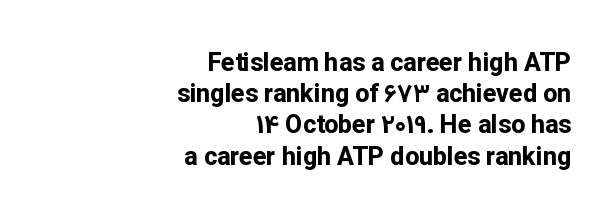
{"italic": "no", "bold": "yes", "underline": "no", "align": "right", "line_spacing": "normal", "line_spacing_ratio": 1.25, "letter_spacing": "normal", "letter_spacing_em": 0.0, "glyph_px": 25}
